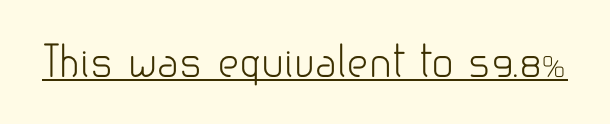
The image shows 42 px light sans-serif type, upright; set normal letter spacing, underlined; low stroke contrast and a small x-height.
